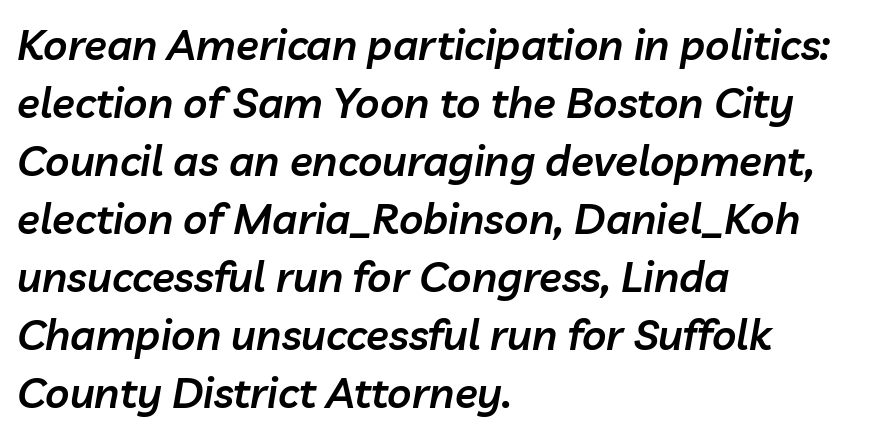
{"italic": "yes", "lean": "right", "slant_degrees": 10, "bold": "semi", "weight": "semibold", "width": "normal", "stroke_contrast": "low", "x_height": "medium", "monospaced": "no", "underline": "no", "align": "left", "line_spacing": "normal", "line_spacing_ratio": 1.38, "letter_spacing": "normal", "letter_spacing_em": 0.0, "glyph_px": 42}
